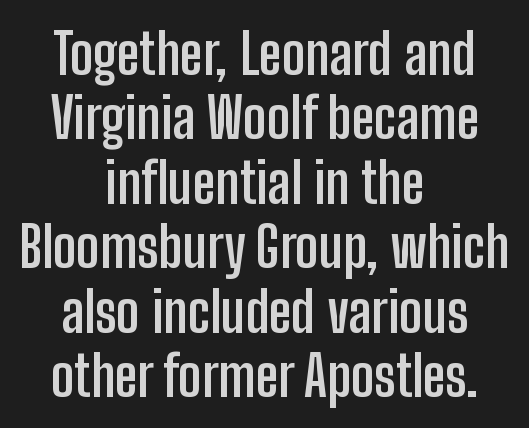
Every letter is thick-stroked: bold, no question. Look at the bottom of the vertical strokes: they stop flat, with no serifs. Tracking here is standard; glyphs follow each other at the usual distance. Varying glyph widths throughout — classic text-font behaviour.
